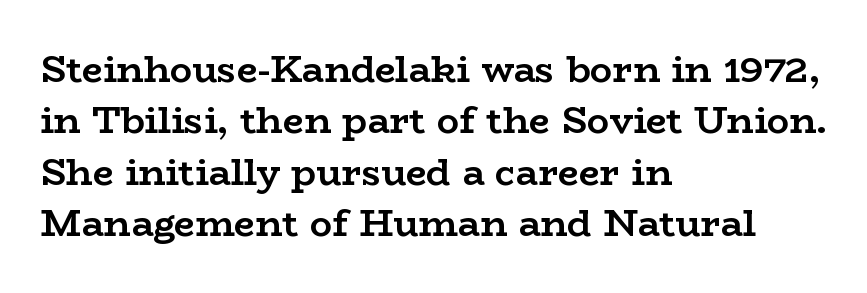
Underlining? Definitely not there. Are there feet on the stems? There are — it's a serif. Weight check: bold — yes, fully. Each word holds together tightly as a unit, with standard inter-letter gaps. This sample uses an upright cut, with every glyph sitting square on the baseline. Regular leading.
